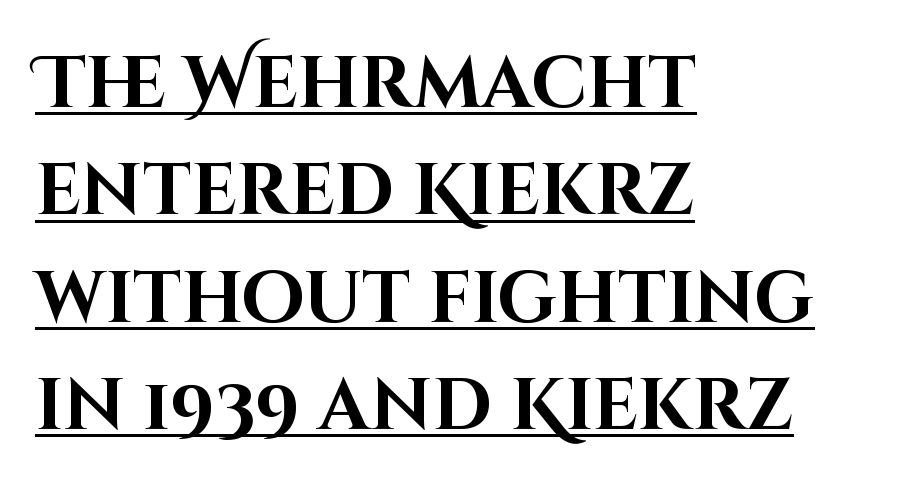
{"serif": "no", "italic": "no", "bold": "yes", "weight": "bold", "width": "normal", "stroke_contrast": "high", "x_height": "large", "monospaced": "no", "underline": "yes", "align": "left", "line_spacing": "normal", "line_spacing_ratio": 1.49, "letter_spacing": "normal", "letter_spacing_em": 0.0, "glyph_px": 72}
